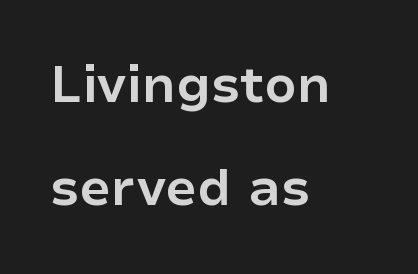
{"serif": "no", "italic": "no", "bold": "yes", "weight": "bold", "width": "normal", "stroke_contrast": "low", "x_height": "medium", "monospaced": "no", "underline": "no", "align": "left", "line_spacing": "loose", "line_spacing_ratio": 2.02, "letter_spacing": "normal", "letter_spacing_em": 0.0, "glyph_px": 51}
